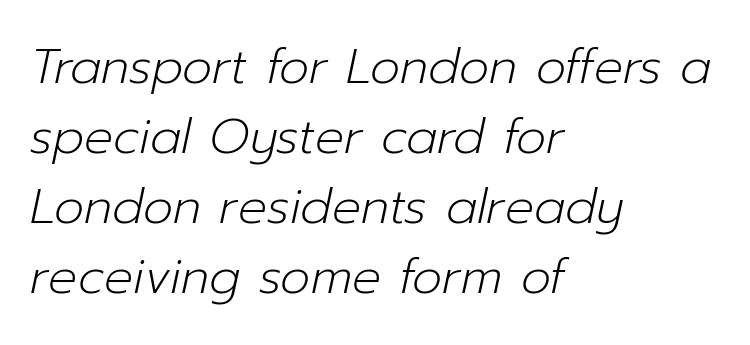
In terms of posture, this sample is oblique. One glance says typical: line gaps are just what's usual. Just letters on the line, the space beneath them empty. Is the type heavy? It reads as light-to-regular instead. The paragraph has a hard left edge and a soft right edge. This rendering leaves character spacing at its baseline value.
